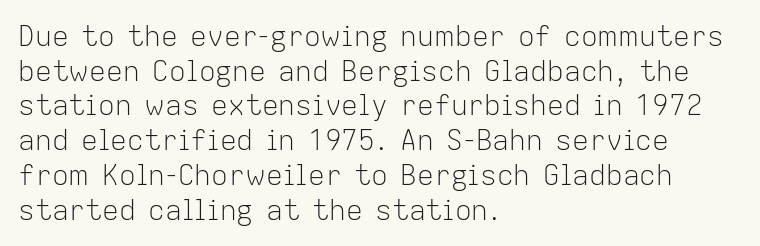
Inter-character spacing is left at the font's built-in metrics. The cut favours lightness, reaching ordinary text weight at its darkest. The face used here is a sans, in the tradition of grotesques and geometrics. The lines in this sample share a left origin and differ only in where they stop.
